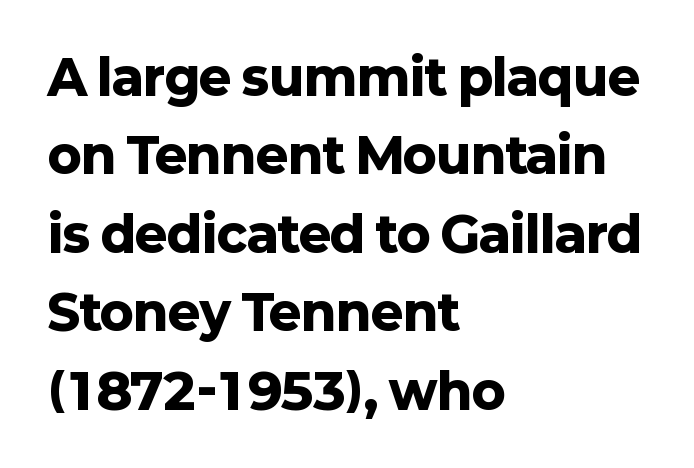
{"serif": "no", "italic": "no", "bold": "yes", "weight": "heavy", "width": "normal", "stroke_contrast": "low", "x_height": "medium", "monospaced": "no", "underline": "no", "align": "left", "line_spacing": "normal", "line_spacing_ratio": 1.6, "letter_spacing": "normal", "letter_spacing_em": 0.0, "glyph_px": 49}
